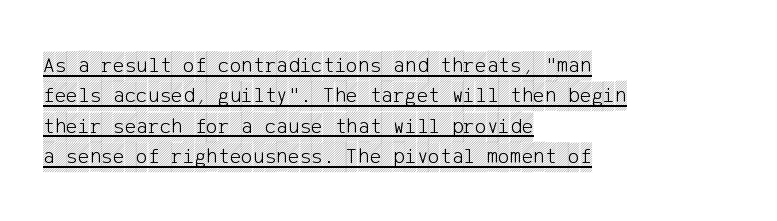
The image shows 22 px text type, upright; set left-aligned, normal line spacing (1.38x), normal letter spacing, underlined.
